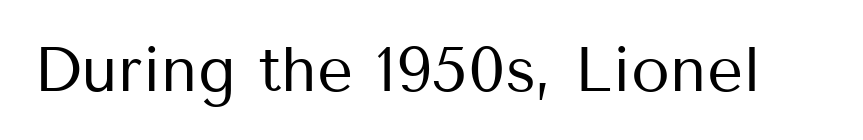
The image shows 63 px regular-weight sans-serif type, upright; set normal letter spacing, not underlined; medium stroke contrast and a medium x-height.
